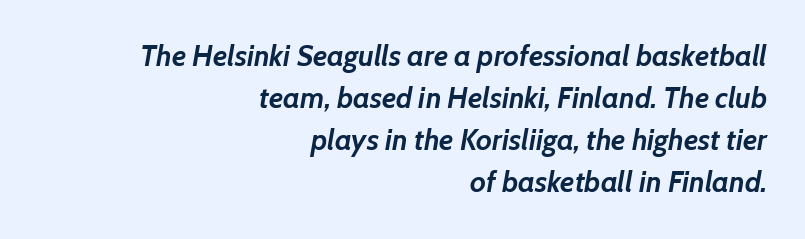
The image shows 29 px semibold type, italic (leaning right); set right-aligned, normal line spacing (1.45x), normal letter spacing, not underlined; low stroke contrast and a medium x-height.
